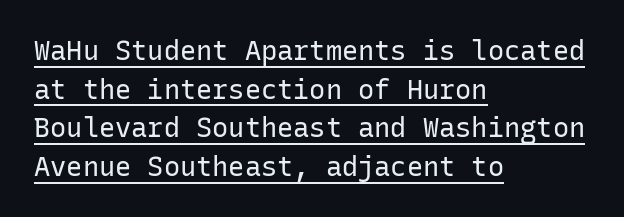
The image shows 27 px text type, upright; set left-aligned, normal line spacing (1.43x), normal letter spacing, underlined.
